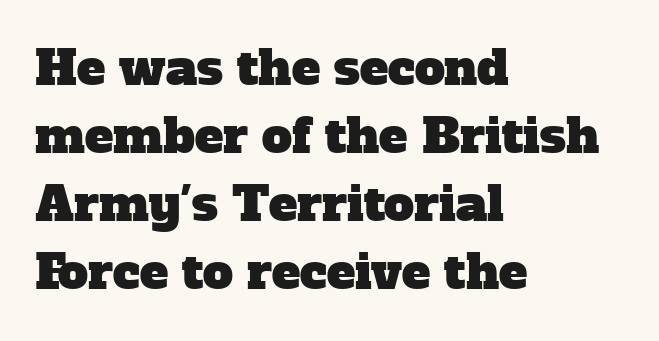
The image shows 48 px serif type; set left-aligned, normal line spacing (1.42x), normal letter spacing, not underlined; low stroke contrast and a medium x-height.
